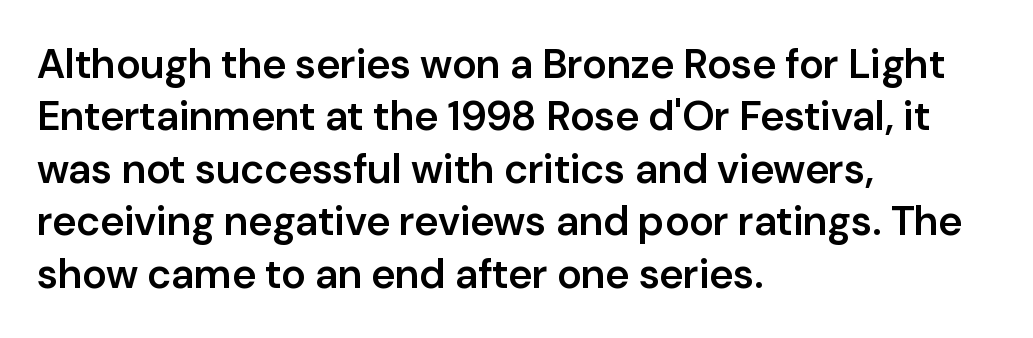
Q: Is the text bold? A: Semi-bold.
Q: Is the text italic (slanted)? A: No, it is upright.
Q: Is the typeface a serif or a sans-serif typeface? A: Sans-serif.
Q: Is the text underlined? A: No.
Q: How is the paragraph aligned? A: Left-aligned.
Q: Is the spacing between letters normal or unusually wide? A: Normal.
Q: Is the spacing between lines tight, normal or loose? A: Normal.
Q: Width (condensed, normal, or wide)? A: Normal.
Q: Stroke contrast? A: Low.
Q: x-height? A: Medium.
Q: Monospaced? A: No.
